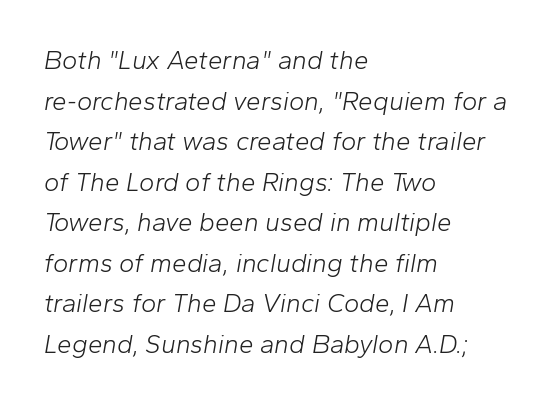
Rows of type keep a routine distance in the vertical direction. The glyphs are unaccompanied by any horizontal stroke below them. An italicized treatment has been applied to the whole sample. Is the block centered? No — it sits flush against the left margin. Honestly, the letter spacing is just normal — you wouldn't notice it.
